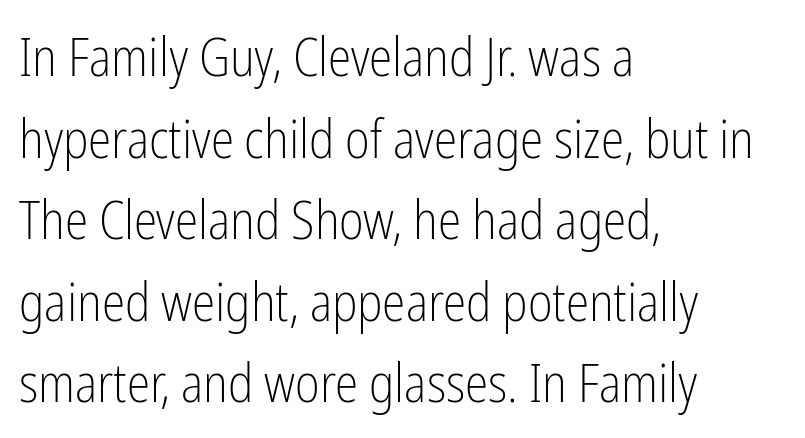
{"serif": "no", "italic": "no", "bold": "no", "weight": "light", "width": "condensed", "stroke_contrast": "low", "x_height": "medium", "monospaced": "no", "underline": "no", "align": "left", "line_spacing": "normal", "line_spacing_ratio": 1.54, "letter_spacing": "normal", "letter_spacing_em": 0.0, "glyph_px": 53}
